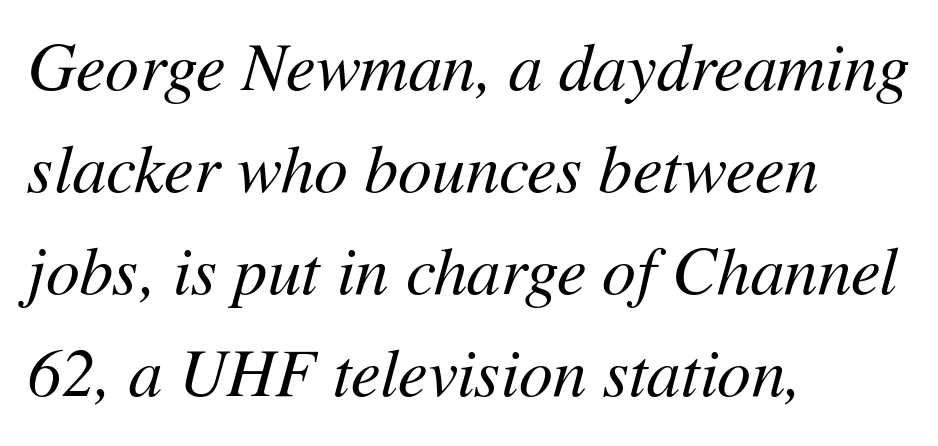
Is this a fixed-width face? No — the glyphs have proportional, varying widths. Caption: standard tracking, unaltered. The passage shown is not underscored anywhere. If you measured baseline to baseline, you'd find a middling distance.
